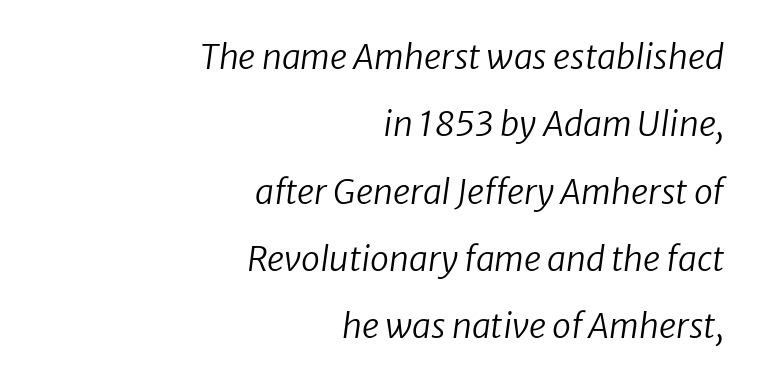
The image shows 34 px regular-weight type, italic (leaning right); set right-aligned, loose line spacing (1.98x), normal letter spacing, not underlined; low stroke contrast and a medium x-height.
